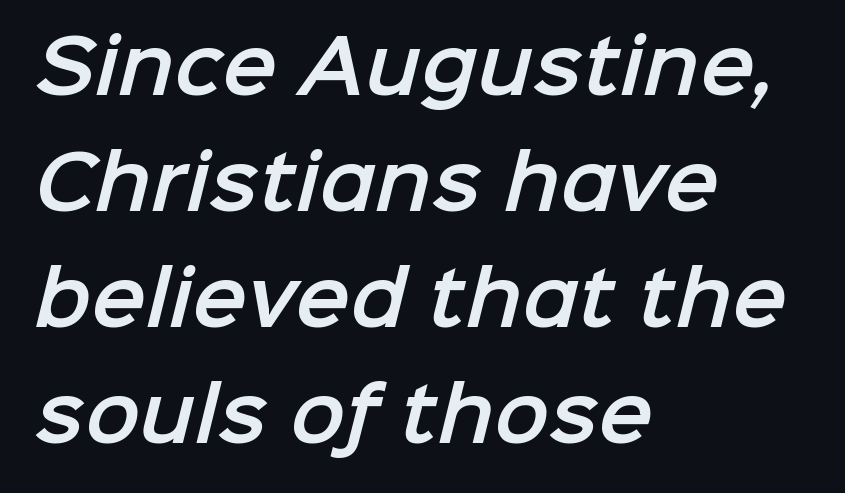
Underline: absent. In terms of letterform style, serifs are entirely absent. Spacing between characters is what you'd get straight out of the box. The passage is arranged the way most books set body copy — flush left.
